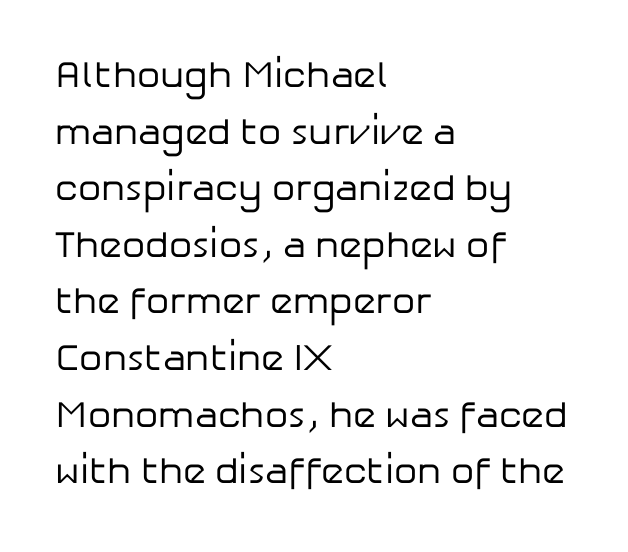
{"serif": "no", "italic": "no", "bold": "no", "weight": "regular", "width": "normal", "stroke_contrast": "low", "x_height": "medium", "monospaced": "no", "underline": "no", "align": "left", "line_spacing": "normal", "line_spacing_ratio": 1.53, "letter_spacing": "normal", "letter_spacing_em": 0.0, "glyph_px": 37}
